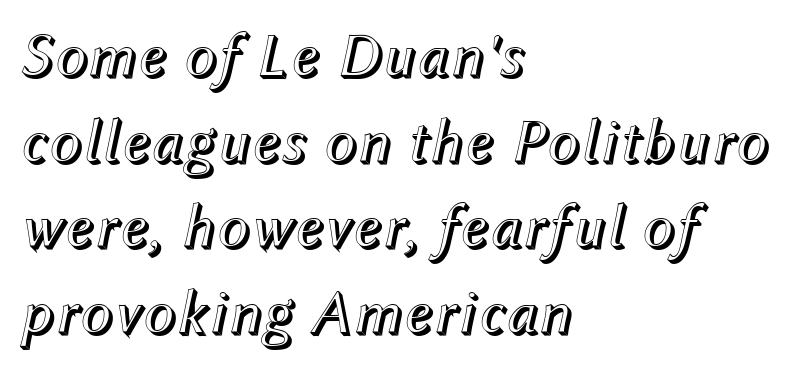
The image shows 62 px text type, italic (leaning right); set left-aligned, normal line spacing (1.38x), normal letter spacing, not underlined; a medium x-height.
